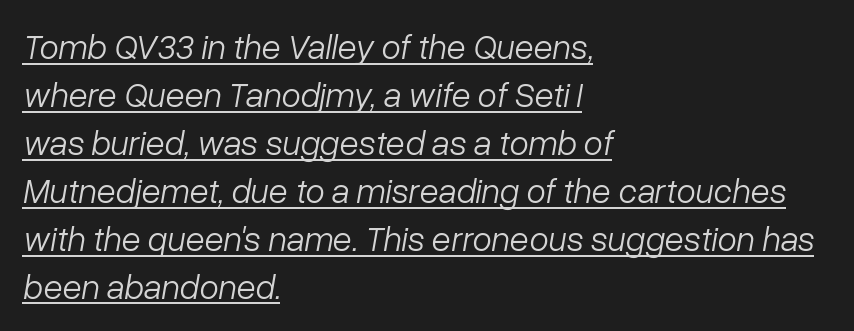
{"italic": "yes", "lean": "right", "slant_degrees": 10, "bold": "no", "weight": "light", "width": "normal", "stroke_contrast": "low", "x_height": "medium", "monospaced": "no", "underline": "yes", "align": "left", "line_spacing": "normal", "line_spacing_ratio": 1.37, "letter_spacing": "normal", "letter_spacing_em": 0.0, "glyph_px": 35}
